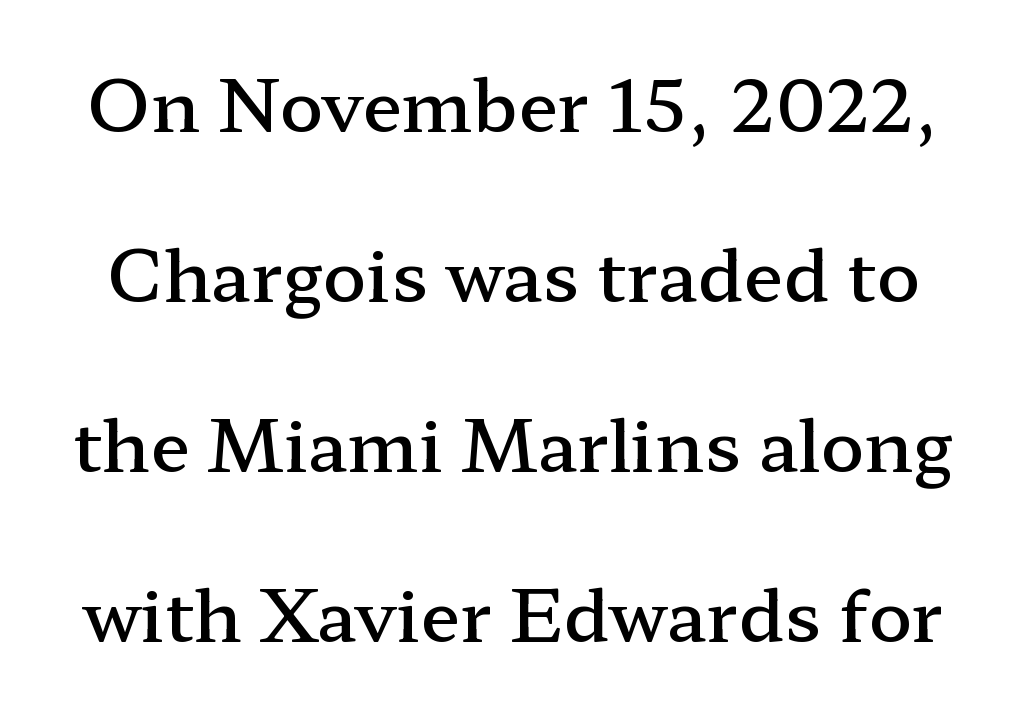
Q: Is the text bold? A: Semi-bold.
Q: Is the text italic (slanted)? A: No, it is upright.
Q: Is the typeface a serif or a sans-serif typeface? A: Serif.
Q: Is the text underlined? A: No.
Q: Is the spacing between letters normal or unusually wide? A: Normal.
Q: Is the spacing between lines tight, normal or loose? A: Loose.
Q: Width (condensed, normal, or wide)? A: Wide.
Q: Stroke contrast? A: Low.
Q: x-height? A: Medium.
Q: Monospaced? A: No.
